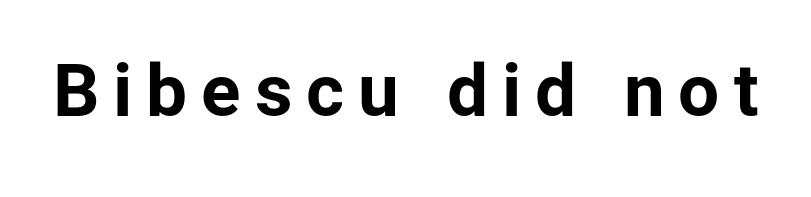
The image shows 73 px bold sans-serif type, upright; set not underlined; low stroke contrast and a medium x-height.
